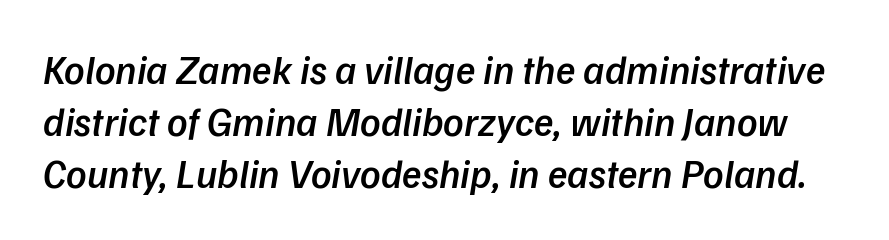
{"italic": "yes", "lean": "right", "slant_degrees": 9, "bold": "semi", "weight": "semibold", "width": "normal", "stroke_contrast": "low", "x_height": "medium", "monospaced": "no", "underline": "no", "line_spacing": "normal", "line_spacing_ratio": 1.3, "letter_spacing": "normal", "letter_spacing_em": 0.0, "glyph_px": 40}
